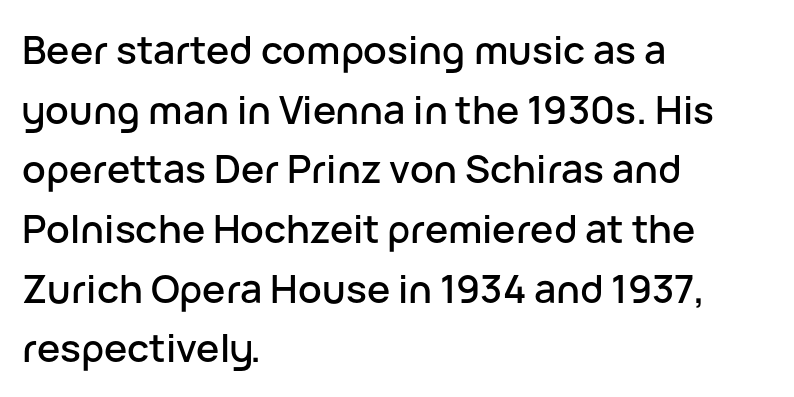
The image shows 39 px sans-serif type, upright; set left-aligned, normal line spacing (1.53x), normal letter spacing, not underlined; low stroke contrast and a medium x-height.
